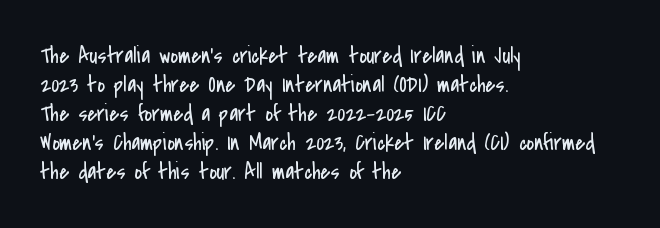
Q: Is the text bold? A: No.
Q: Is the text italic (slanted)? A: No, it is upright.
Q: Is the text underlined? A: No.
Q: How is the paragraph aligned? A: Left-aligned.
Q: Is the spacing between letters normal or unusually wide? A: Normal.
Q: Is the spacing between lines tight, normal or loose? A: Normal.
